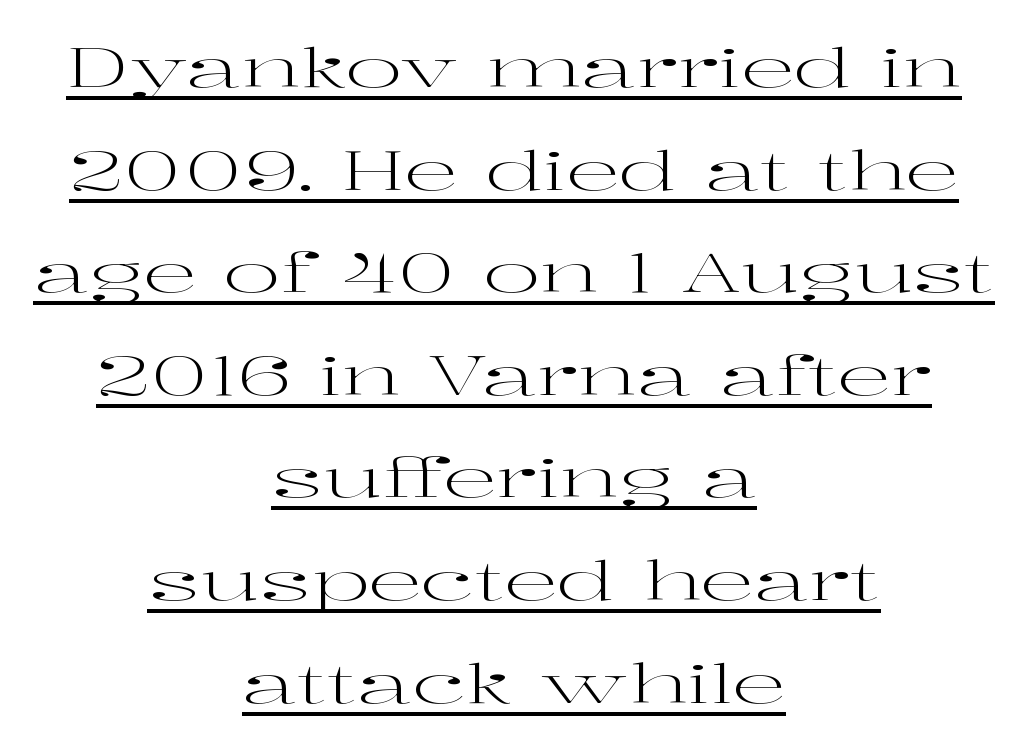
Serif or sans? Serif — the stroke terminals have little feet. Counters stay open thanks to moderate or lighter strokes. Notice how a bar underscores the lettering throughout. The text block is weighted toward neither margin, spreading evenly from the middle. The vertical gap from one line to the next is large.
